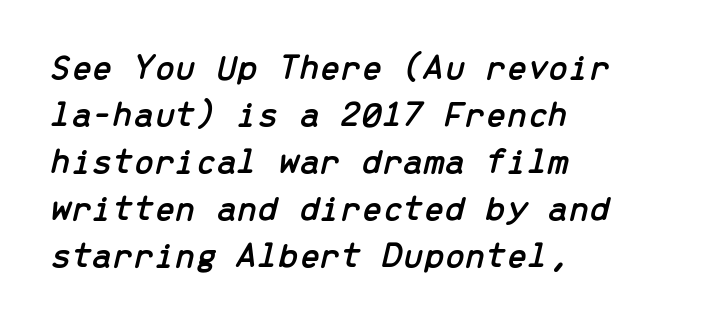
{"italic": "yes", "lean": "right", "slant_degrees": 13, "width": "normal", "stroke_contrast": "low", "x_height": "medium", "monospaced": "yes", "underline": "no", "align": "left", "line_spacing": "normal", "line_spacing_ratio": 1.27, "letter_spacing": "normal", "letter_spacing_em": 0.0, "glyph_px": 37}
